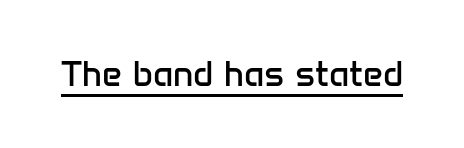
{"serif": "no", "italic": "no", "bold": "no", "weight": "regular", "width": "normal", "stroke_contrast": "low", "x_height": "medium", "monospaced": "no", "underline": "yes", "letter_spacing": "normal", "letter_spacing_em": 0.0, "glyph_px": 35}
